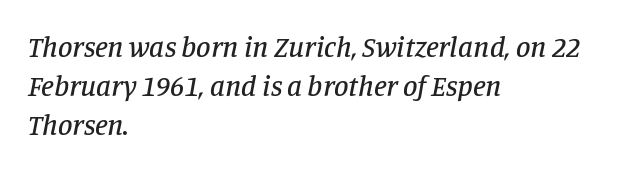
The image shows 29 px serif type, italic (leaning right); set left-aligned, normal line spacing (1.34x), normal letter spacing, not underlined; low stroke contrast and a large x-height.
